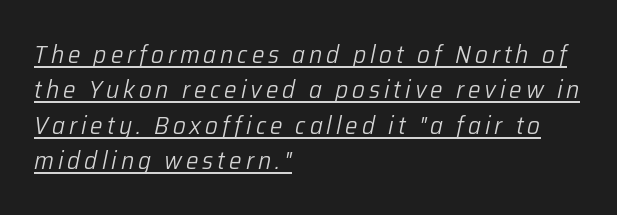
Q: Is the text bold? A: No.
Q: Is the text italic (slanted)? A: Yes, it leans right by about 12 degrees.
Q: Is the text underlined? A: Yes.
Q: How is the paragraph aligned? A: Left-aligned.
Q: Is the spacing between lines tight, normal or loose? A: Normal.
